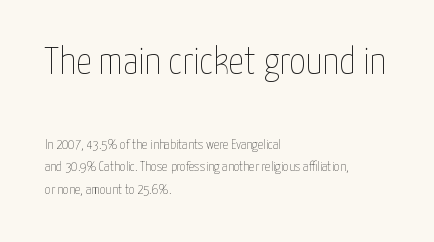
Q: Is the text bold? A: No.
Q: Is the text italic (slanted)? A: No, it is upright.
Q: Is the text underlined? A: No.
Q: How is the paragraph aligned? A: Left-aligned.
Q: Is the spacing between letters normal or unusually wide? A: Normal.
Q: Is the spacing between lines tight, normal or loose? A: Normal.
Q: Which block of text is set in a larger size, the first (top) or the second (bottom)? A: The first (top) one.
Q: Width (condensed, normal, or wide)? A: Condensed.
Q: Stroke contrast? A: Low.
Q: x-height? A: Medium.
Q: Monospaced? A: No.
